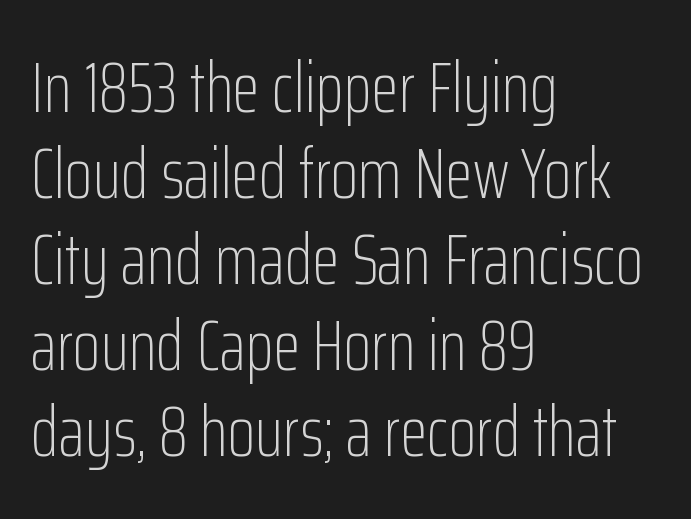
{"serif": "no", "italic": "no", "bold": "no", "weight": "light", "width": "condensed", "stroke_contrast": "low", "x_height": "medium", "monospaced": "no", "underline": "no", "align": "left", "line_spacing_ratio": 1.21, "letter_spacing": "normal", "letter_spacing_em": 0.0, "glyph_px": 71}
